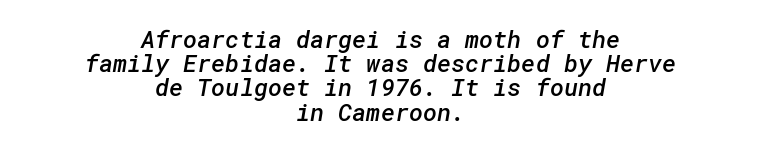
Q: Is the text bold? A: Semi-bold.
Q: Is the text underlined? A: No.
Q: How is the paragraph aligned? A: Centered.
Q: Is the spacing between letters normal or unusually wide? A: Normal.
Q: Is the spacing between lines tight, normal or loose? A: Tight.
